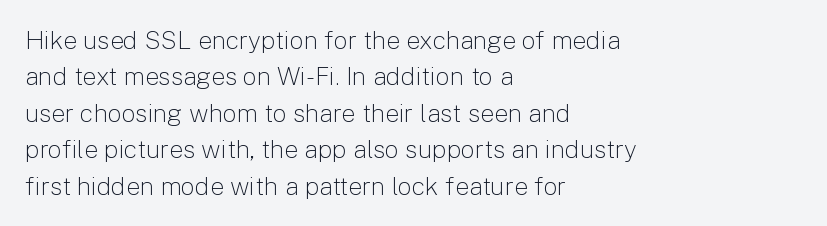
The image shows 25 px text type, upright; set left-aligned, normal line spacing (1.46x), normal letter spacing, not underlined.
